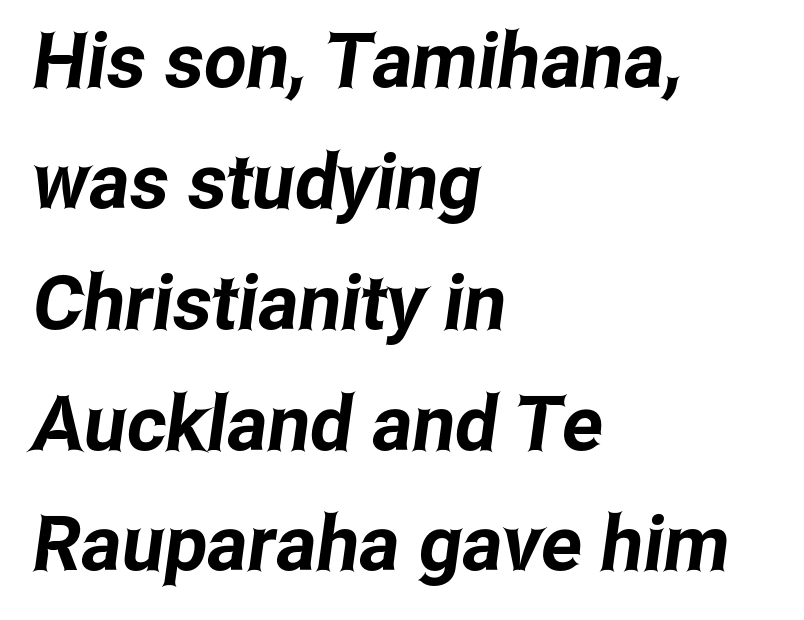
Q: Is the typeface a serif or a sans-serif typeface? A: Sans-serif.
Q: Is the text underlined? A: No.
Q: How is the paragraph aligned? A: Left-aligned.
Q: Is the spacing between letters normal or unusually wide? A: Normal.
Q: Is the spacing between lines tight, normal or loose? A: Normal.
Q: Width (condensed, normal, or wide)? A: Condensed.
Q: Stroke contrast? A: Low.
Q: x-height? A: Medium.
Q: Monospaced? A: No.
